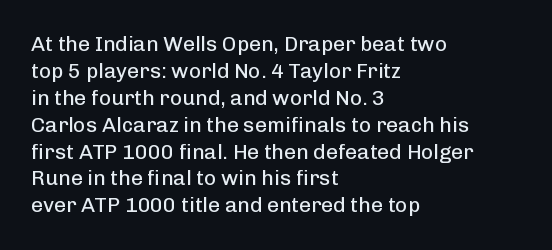
Q: Is the text bold? A: No.
Q: Is the text italic (slanted)? A: No, it is upright.
Q: Is the text underlined? A: No.
Q: How is the paragraph aligned? A: Left-aligned.
Q: Is the spacing between letters normal or unusually wide? A: Normal.
Q: Is the spacing between lines tight, normal or loose? A: Normal.
